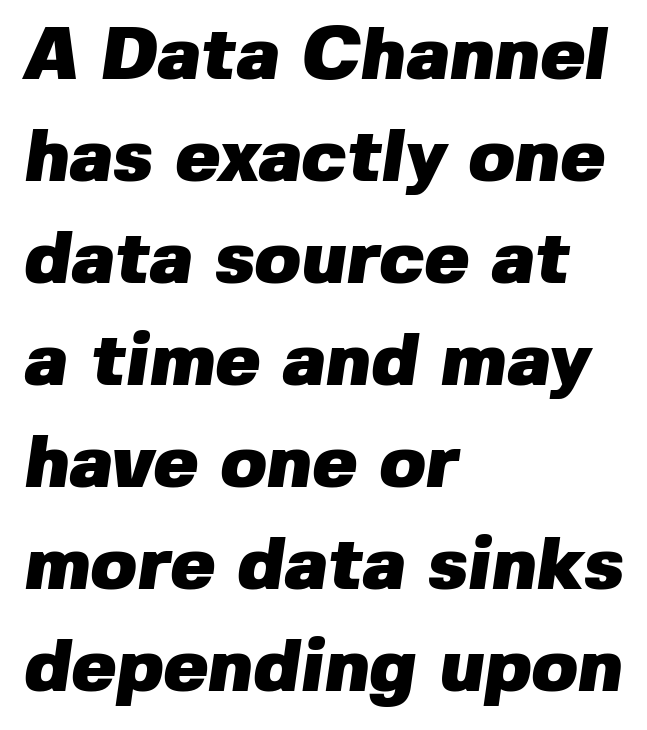
These lines are rendered in a variable-pitch font. The rag falls on the right side of this text block. The passage shown is emphatically bold. A typesetter would call this zero additional tracking.
